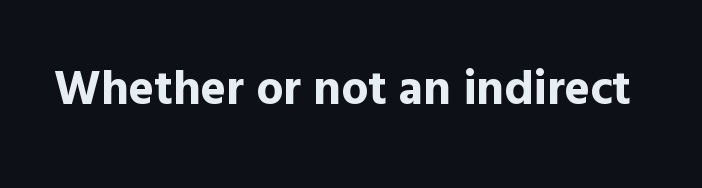
Q: Is the text bold? A: Yes.
Q: Is the text italic (slanted)? A: No, it is upright.
Q: Is the typeface a serif or a sans-serif typeface? A: Sans-serif.
Q: Is the text underlined? A: No.
Q: Is the spacing between letters normal or unusually wide? A: Normal.
Q: Width (condensed, normal, or wide)? A: Normal.
Q: x-height? A: Medium.
Q: Monospaced? A: No.
